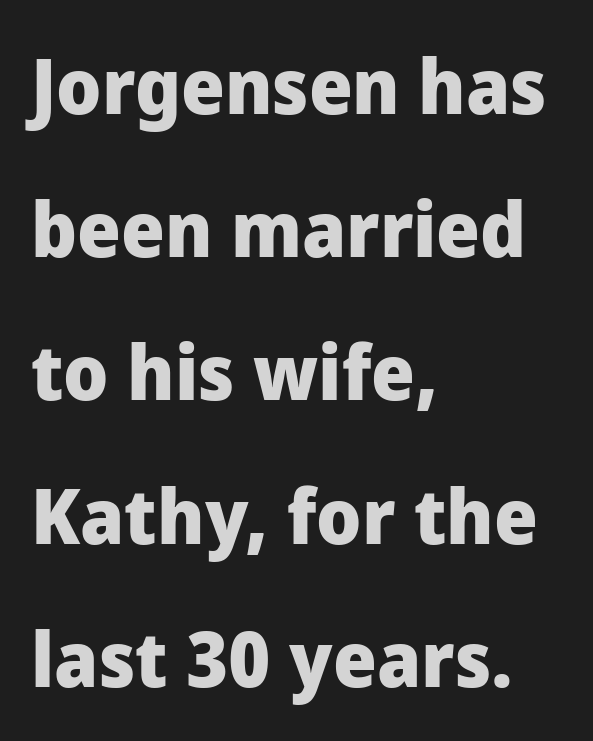
{"serif": "no", "italic": "no", "bold": "yes", "weight": "heavy", "width": "normal", "stroke_contrast": "low", "x_height": "medium", "monospaced": "no", "underline": "no", "align": "left", "line_spacing_ratio": 1.86, "letter_spacing": "normal", "letter_spacing_em": 0.0, "glyph_px": 77}
